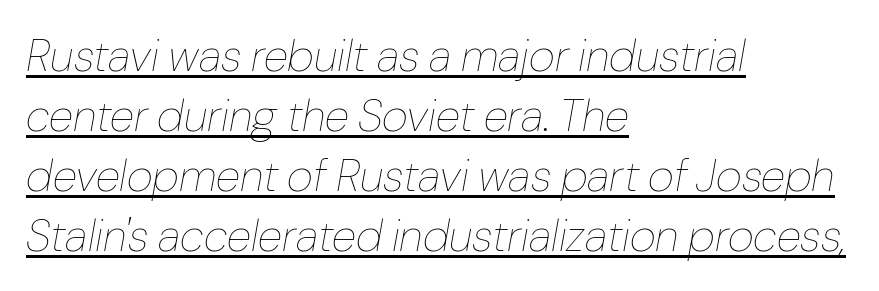
{"italic": "yes", "lean": "right", "slant_degrees": 10, "bold": "no", "weight": "thin", "width": "normal", "stroke_contrast": "low", "x_height": "medium", "monospaced": "no", "underline": "yes", "align": "left", "line_spacing": "normal", "line_spacing_ratio": 1.33, "letter_spacing": "normal", "letter_spacing_em": 0.0, "glyph_px": 45}
